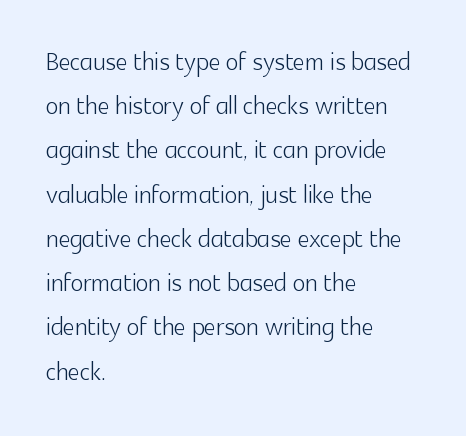
{"serif": "no", "italic": "no", "bold": "no", "weight": "light", "width": "normal", "x_height": "medium", "monospaced": "no", "underline": "no", "align": "left", "line_spacing": "normal", "line_spacing_ratio": 1.34, "letter_spacing": "normal", "letter_spacing_em": 0.0, "glyph_px": 33}
